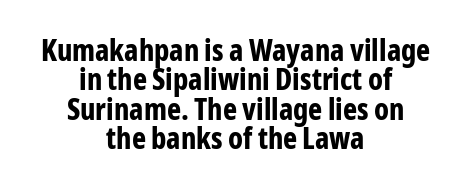
Q: Is the text bold? A: Yes.
Q: Is the text italic (slanted)? A: No, it is upright.
Q: Is the typeface a serif or a sans-serif typeface? A: Sans-serif.
Q: Is the text underlined? A: No.
Q: How is the paragraph aligned? A: Centered.
Q: Is the spacing between letters normal or unusually wide? A: Normal.
Q: Is the spacing between lines tight, normal or loose? A: Tight.
Q: Width (condensed, normal, or wide)? A: Condensed.
Q: Stroke contrast? A: Low.
Q: x-height? A: Medium.
Q: Monospaced? A: No.
